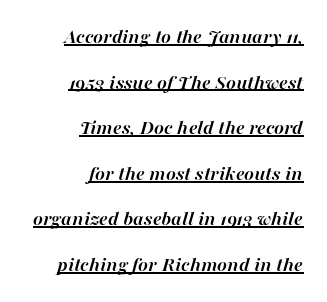
Is the type bold? Yes — the strokes are clearly thick and heavy. These lines are set flush right with a ragged left edge. Compared with typical paragraphs, the rows here are farther apart. Decoration check: the copy is underlined. This rendering leaves character spacing at its baseline value.
